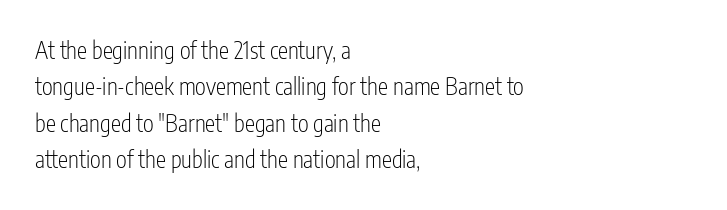
The image shows 23 px text type, upright; set left-aligned, normal line spacing (1.58x), normal letter spacing, not underlined.
